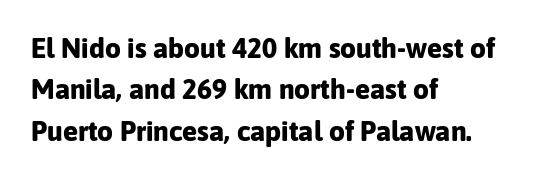
Q: Is the text bold? A: Yes.
Q: Is the text italic (slanted)? A: No, it is upright.
Q: Is the typeface a serif or a sans-serif typeface? A: Sans-serif.
Q: Is the text underlined? A: No.
Q: How is the paragraph aligned? A: Left-aligned.
Q: Is the spacing between letters normal or unusually wide? A: Normal.
Q: Is the spacing between lines tight, normal or loose? A: Normal.
Q: Width (condensed, normal, or wide)? A: Normal.
Q: Stroke contrast? A: Low.
Q: x-height? A: Medium.
Q: Monospaced? A: No.
